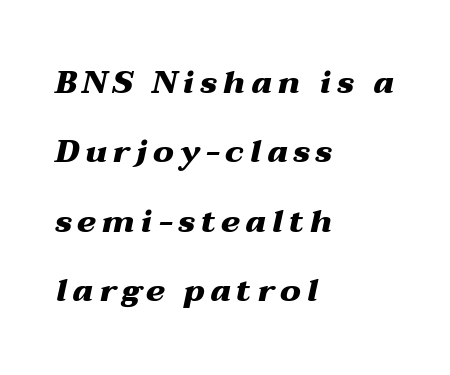
Underlining? Definitely not there. This sample has the flowing, uneven cadence of proportional lettering. Characters are canted at an angle relative to the baseline's perpendicular. Which margin do the lines hug? The left one — the right edge is uneven.
